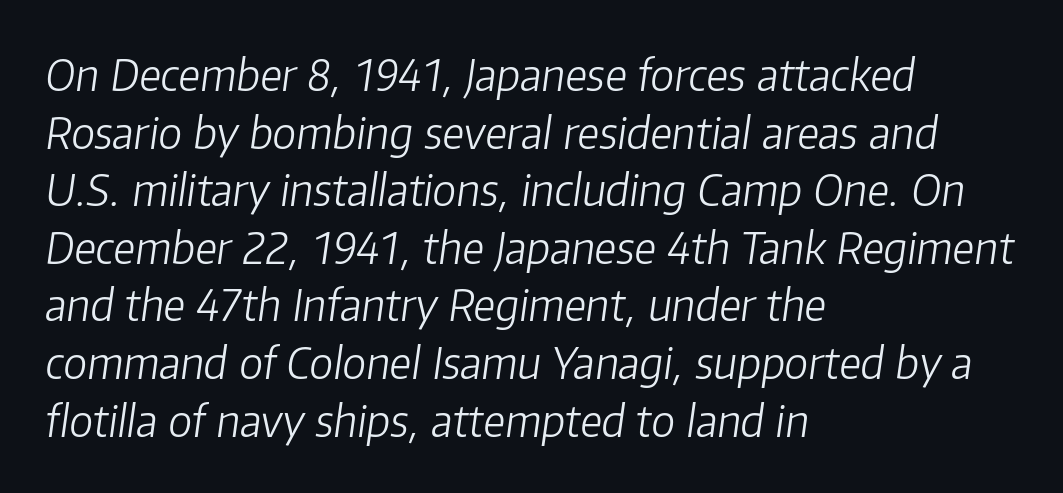
Proportional: the letters do not fall into vertical columns. Counters stay open thanks to moderate or lighter strokes. A normal amount of white space separates one row of letters from the next. Has an underline been added? It has not. Emphasis-style slanted type is in use.
